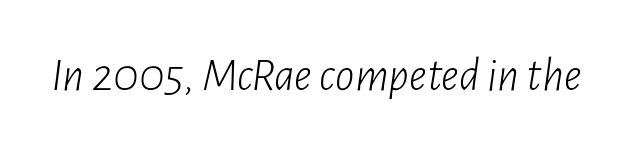
The image shows 48 px light, condensed type, italic (leaning right); set normal letter spacing, not underlined; low stroke contrast and a medium x-height.
